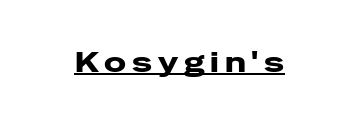
Q: Is the text italic (slanted)? A: No, it is upright.
Q: Is the typeface a serif or a sans-serif typeface? A: Sans-serif.
Q: Is the text underlined? A: Yes.
Q: Is the spacing between letters normal or unusually wide? A: Unusually wide.
Q: Width (condensed, normal, or wide)? A: Wide.
Q: Stroke contrast? A: Low.
Q: x-height? A: Medium.
Q: Monospaced? A: No.
